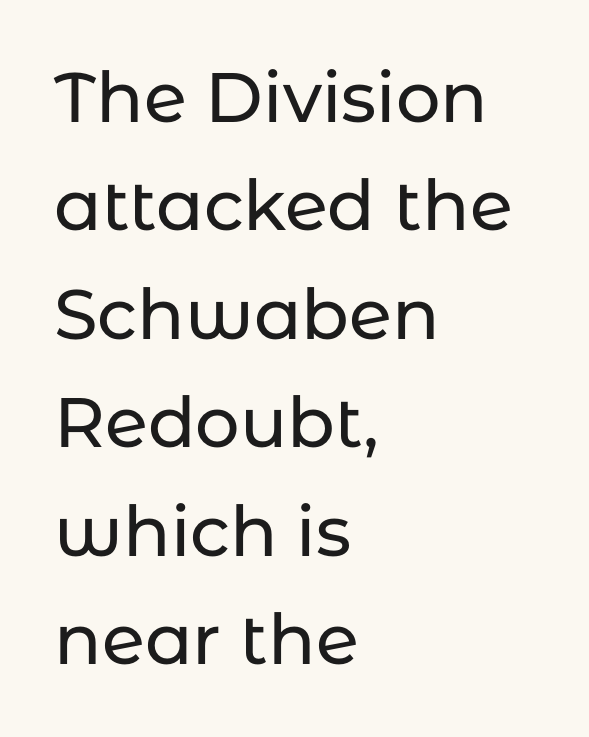
The image shows 70 px sans-serif type, upright; set left-aligned, normal line spacing (1.55x), normal letter spacing, not underlined; low stroke contrast and a medium x-height.
